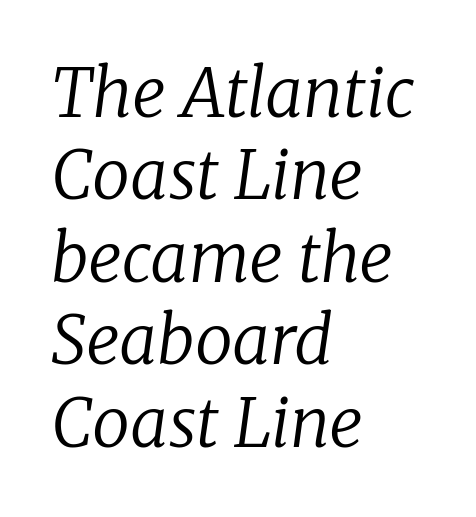
{"serif": "yes", "italic": "yes", "lean": "right", "slant_degrees": 8, "bold": "no", "weight": "regular", "width": "normal", "stroke_contrast": "low", "x_height": "medium", "monospaced": "no", "underline": "no", "align": "left", "line_spacing_ratio": 1.23, "letter_spacing": "normal", "letter_spacing_em": 0.0, "glyph_px": 67}
